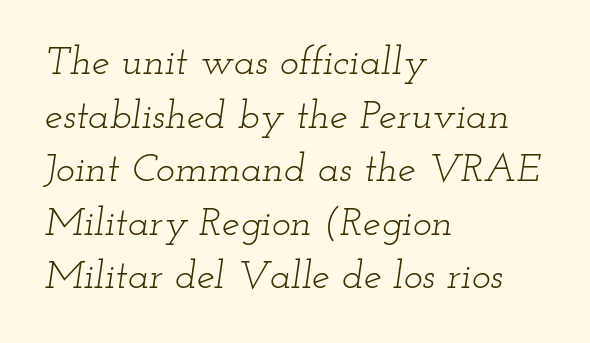
Small tapered or slab feet sit at the stroke ends, so this counts as serif. Stroke mass is kept to a normal reading level or below. Students, note that the glyphs here touch the page at normal intervals. Only glyphs here, with clear space below each row. The rendering anchors every line to the left-hand side.
